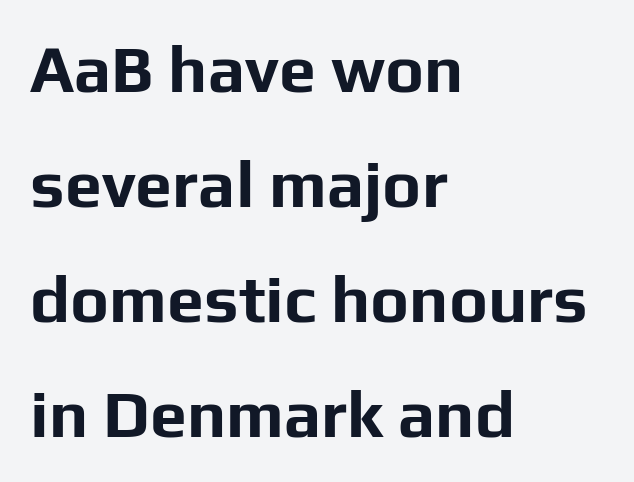
{"serif": "no", "italic": "no", "bold": "yes", "weight": "bold", "width": "normal", "stroke_contrast": "low", "x_height": "medium", "monospaced": "no", "underline": "no", "align": "left", "line_spacing_ratio": 1.74, "letter_spacing": "normal", "letter_spacing_em": 0.0, "glyph_px": 66}
